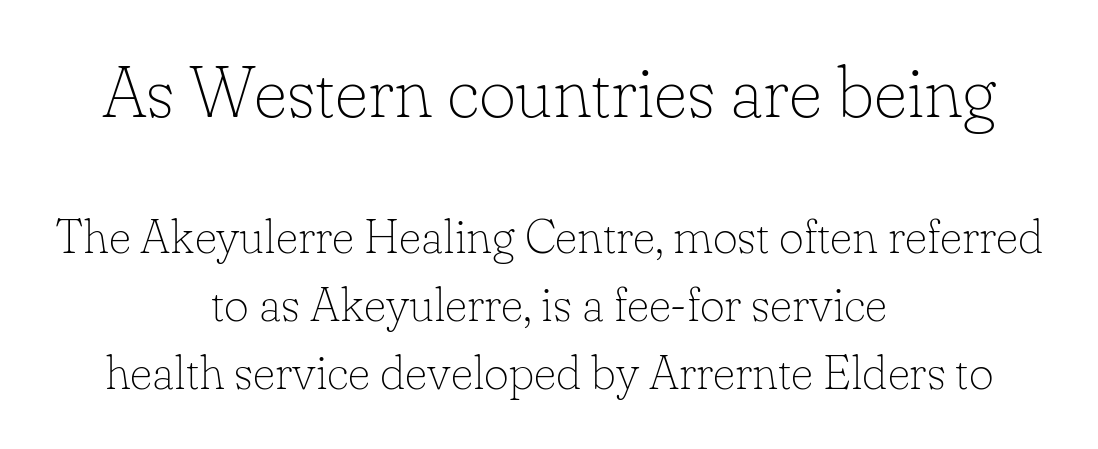
{"serif": "yes", "italic": "no", "bold": "no", "weight": "thin", "width": "normal", "stroke_contrast": "low", "x_height": "small", "monospaced": "no", "underline": "no", "align": "center", "line_spacing": "normal", "line_spacing_ratio": 1.42, "letter_spacing": "normal", "letter_spacing_em": 0.0, "larger_block": "first", "size_ratio": 1.5, "glyph_px": 72}
